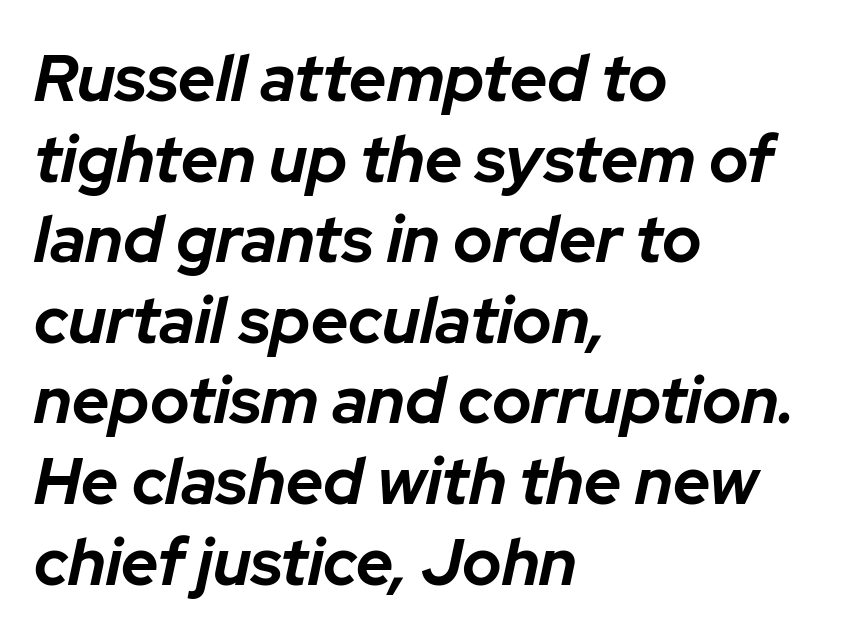
Q: Is the text bold? A: Yes.
Q: Is the text italic (slanted)? A: Yes, it leans right by about 12 degrees.
Q: Is the text underlined? A: No.
Q: How is the paragraph aligned? A: Left-aligned.
Q: Is the spacing between letters normal or unusually wide? A: Normal.
Q: Width (condensed, normal, or wide)? A: Normal.
Q: Stroke contrast? A: Low.
Q: x-height? A: Medium.
Q: Monospaced? A: No.
